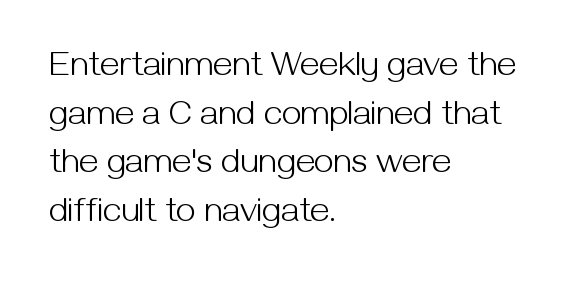
Varying glyph widths throughout — classic text-font behaviour. The space between consecutive lines is moderate. A light-to-regular cut is what we see here. No italicization has been applied; the sample stays upright. The line texture is even and compact thanks to regular tracking.
